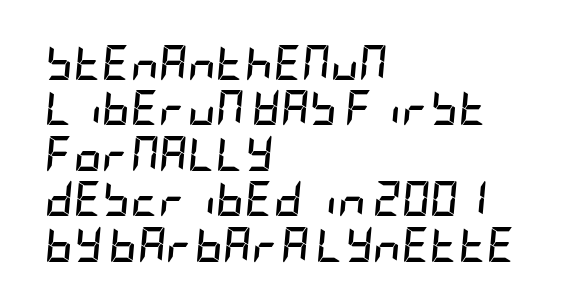
{"italic": "yes", "lean": "right", "slant_degrees": 5, "bold": "yes", "weight": "semibold", "width": "condensed", "stroke_contrast": "low", "x_height": "large", "underline": "no", "align": "left", "line_spacing": "normal", "line_spacing_ratio": 1.3, "letter_spacing": "normal", "letter_spacing_em": 0.0, "glyph_px": 35}
